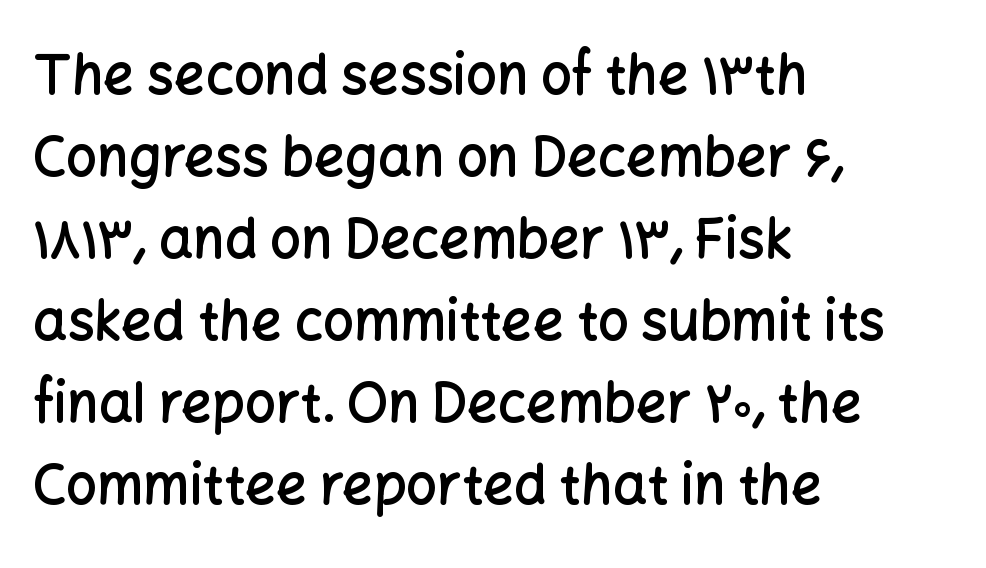
Letterform terminals end flat and unadorned throughout the passage. Looks like regular typesetting: each glyph gets only the width it needs. Compared with an ordinary text face, these strokes are moderately heavier — a semibold. Notice how descenders clear the ascenders below comfortably — that's standard leading. The typesetter chose a ragged-right arrangement here.
